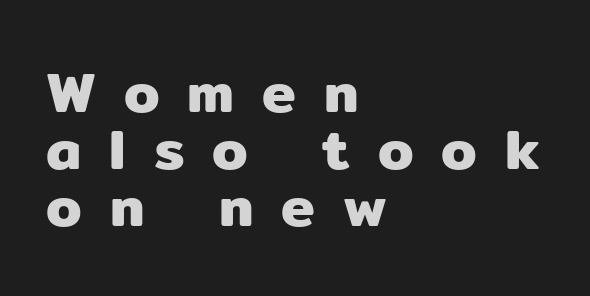
Does extra space separate the letters? Yes, quite a lot of it. Notice how the passage keeps a crisp vertical edge on the left only. Style check: upright. The baseline area is clear.
